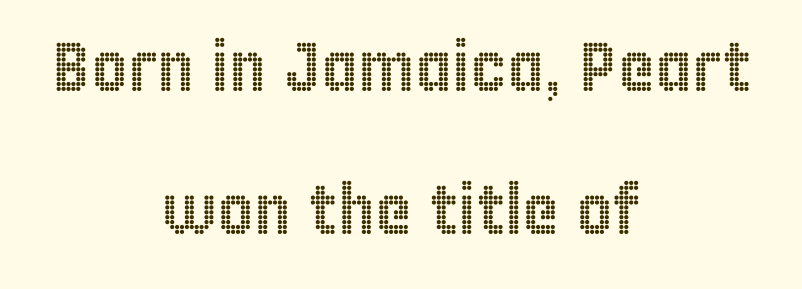
The image shows 70 px condensed type, upright; set centered, loose line spacing (2.05x), normal letter spacing, not underlined; a large x-height.
